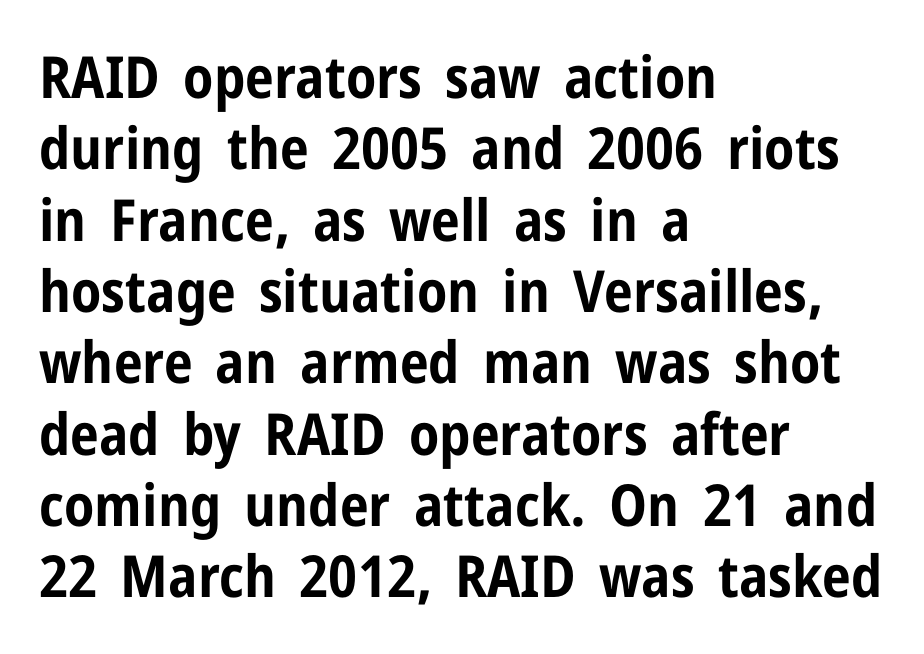
The image shows 58 px bold, condensed sans-serif type, upright; set left-aligned, line spacing 1.23x, normal letter spacing, not underlined; low stroke contrast and a medium x-height.
